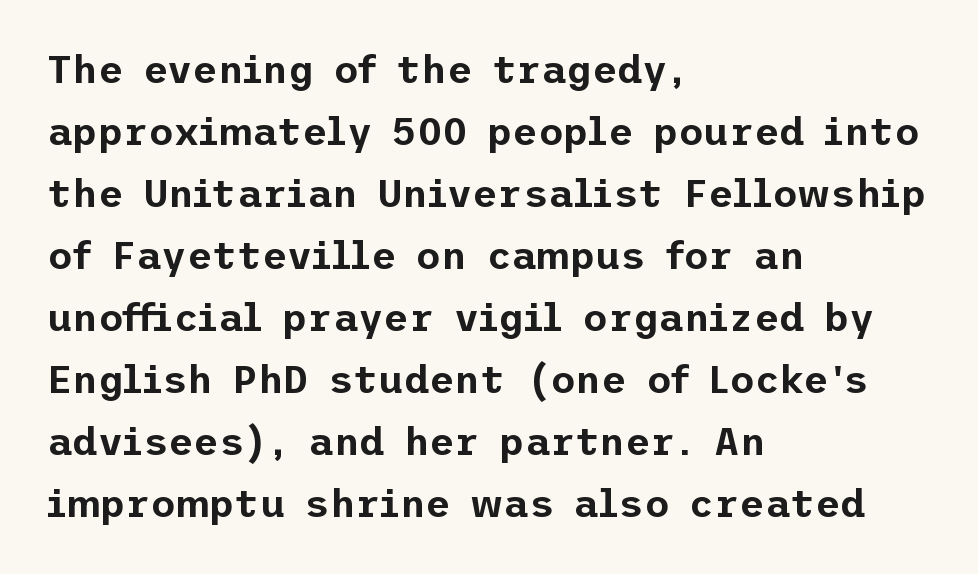
Leading: standard. Every row of glyphs begins at an identical x-position on the left. No feet cap the strokes, marking this as sans-serif type. Only glyphs here, with clear space below each row. The horizontal fit of the characters is conventional and even. Designer's note — italics off, roman on.
